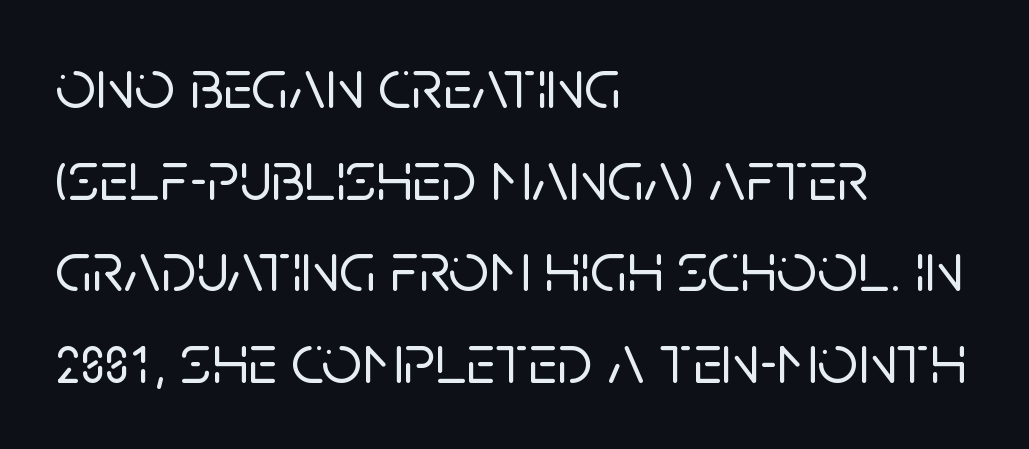
Q: Is the text italic (slanted)? A: No, it is upright.
Q: Is the typeface a serif or a sans-serif typeface? A: Sans-serif.
Q: Is the text underlined? A: No.
Q: How is the paragraph aligned? A: Left-aligned.
Q: Is the spacing between letters normal or unusually wide? A: Normal.
Q: Is the spacing between lines tight, normal or loose? A: Normal.
Q: Width (condensed, normal, or wide)? A: Normal.
Q: Stroke contrast? A: Low.
Q: x-height? A: Large.
Q: Monospaced? A: No.
